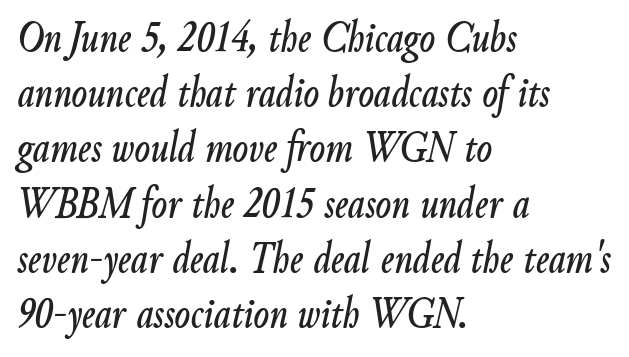
Q: Is the text italic (slanted)? A: Yes, it leans right by about 9 degrees.
Q: Is the text underlined? A: No.
Q: How is the paragraph aligned? A: Left-aligned.
Q: Is the spacing between letters normal or unusually wide? A: Normal.
Q: Width (condensed, normal, or wide)? A: Condensed.
Q: Stroke contrast? A: Low.
Q: x-height? A: Small.
Q: Monospaced? A: No.
